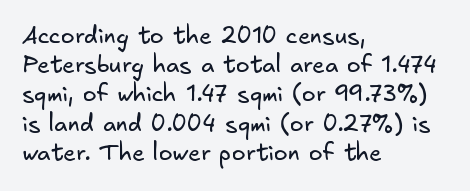
Q: Is the text bold? A: No.
Q: Is the text underlined? A: No.
Q: How is the paragraph aligned? A: Left-aligned.
Q: Is the spacing between letters normal or unusually wide? A: Normal.
Q: Is the spacing between lines tight, normal or loose? A: Normal.
